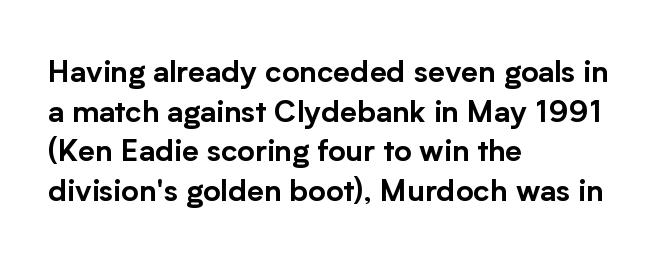
The face used here is proportionally spaced, like ordinary book or web type. A typesetter would mark this as roman, not italic. Grotesque or geometric, the face here clearly has no serifs. Inter-character spacing is left at the font's built-in metrics.
